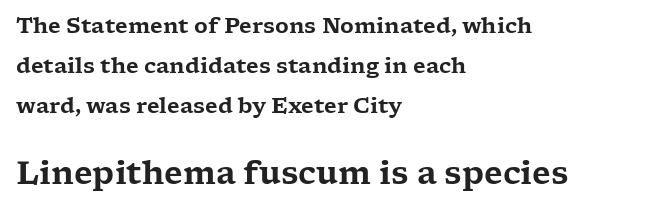
What kind of face is this? One with serifs. What's the leading like? Stretched, with rows far apart. You get the small type first, then a jump to larger type. The letters advance in unequal steps, a hallmark of proportional type. Every character sits straight up, as roman type does.
